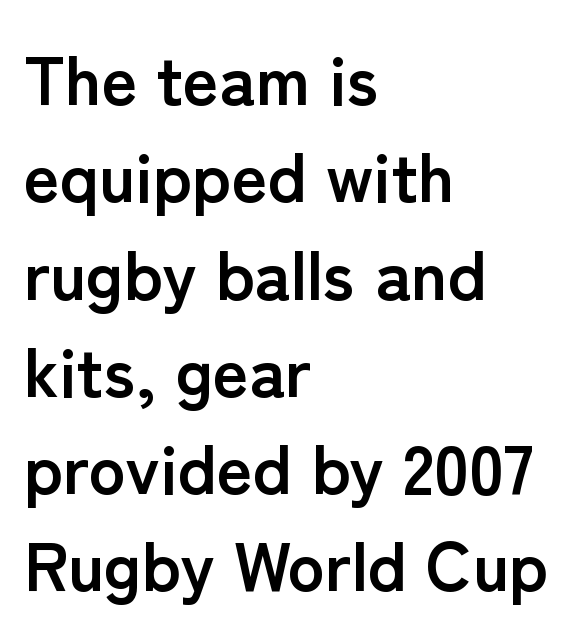
Q: Is the text bold? A: Yes.
Q: Is the text italic (slanted)? A: No, it is upright.
Q: Is the typeface a serif or a sans-serif typeface? A: Sans-serif.
Q: Is the text underlined? A: No.
Q: How is the paragraph aligned? A: Left-aligned.
Q: Is the spacing between letters normal or unusually wide? A: Normal.
Q: Is the spacing between lines tight, normal or loose? A: Normal.
Q: Width (condensed, normal, or wide)? A: Normal.
Q: Stroke contrast? A: Low.
Q: x-height? A: Medium.
Q: Monospaced? A: No.
